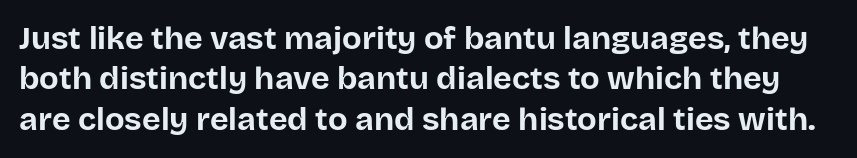
The glyphs in this specimen are sans serif. Looks like regular typesetting: each glyph gets only the width it needs. You could call the tracking neutral — neither tight nor loose. Upright lettering throughout. Each row of text sits above clean, open space. Students, this is bold: see how much ink each stroke carries.
